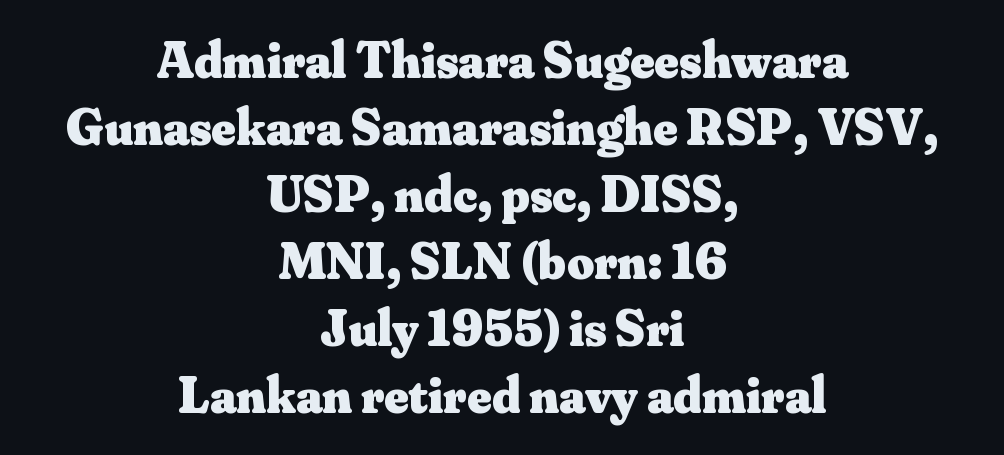
{"serif": "yes", "italic": "no", "bold": "yes", "weight": "heavy", "width": "normal", "stroke_contrast": "medium", "x_height": "small", "monospaced": "no", "underline": "no", "align": "center", "line_spacing": "normal", "line_spacing_ratio": 1.29, "letter_spacing": "normal", "letter_spacing_em": 0.0, "glyph_px": 52}
